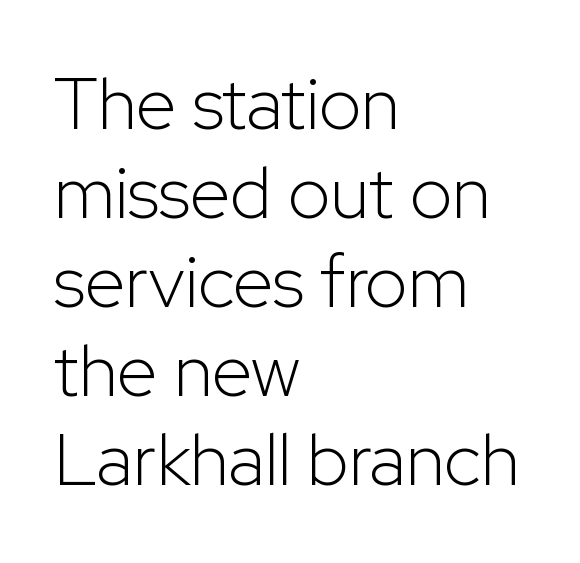
Caption: multi-line text, flush left, ragged right. Letters rest on an invisible, unmarked baseline. Spacing between characters is what you'd get straight out of the box. Weight class: somewhere from thin through regular.
